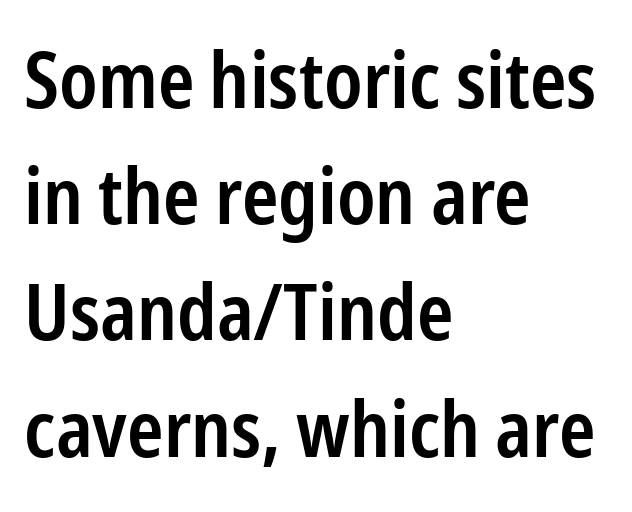
{"serif": "no", "italic": "no", "bold": "semi", "weight": "semibold", "width": "condensed", "stroke_contrast": "low", "x_height": "medium", "monospaced": "no", "underline": "no", "align": "left", "line_spacing": "normal", "line_spacing_ratio": 1.49, "letter_spacing": "normal", "letter_spacing_em": 0.0, "glyph_px": 78}
